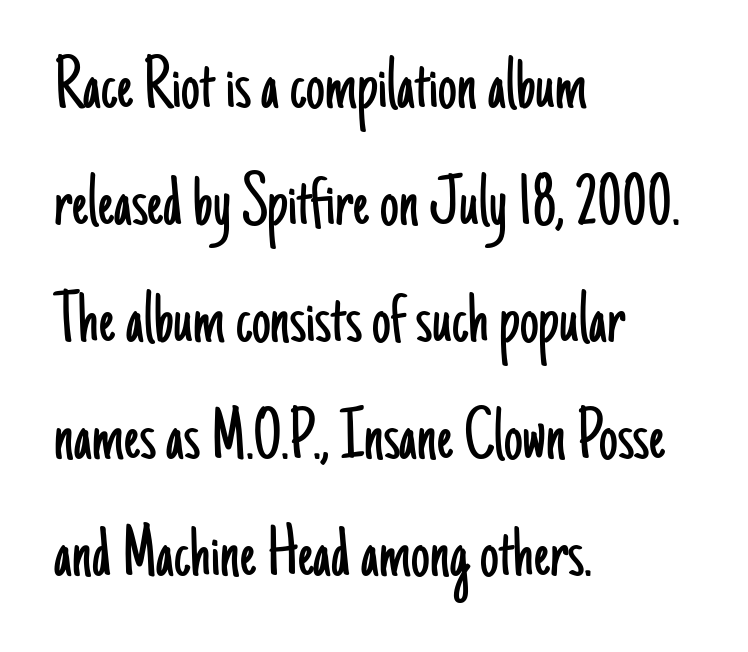
The image shows 75 px light, condensed sans-serif type, upright; set left-aligned, normal line spacing (1.56x), normal letter spacing, not underlined; low stroke contrast and a small x-height.
